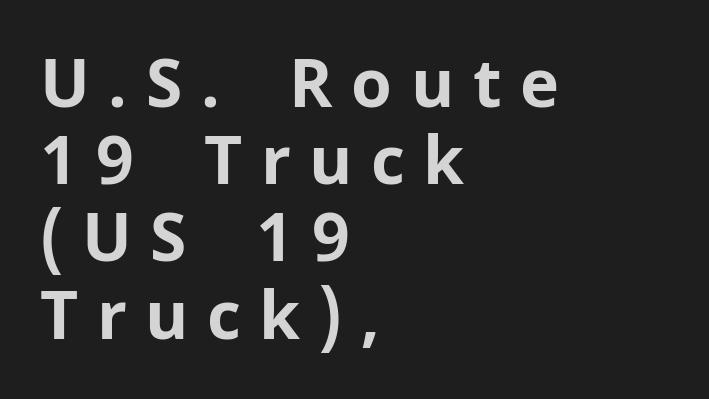
The image shows 66 px bold sans-serif type, upright; set left-aligned, line spacing 1.17x, unusually wide letter spacing (+0.28 em), not underlined; low stroke contrast and a medium x-height.
